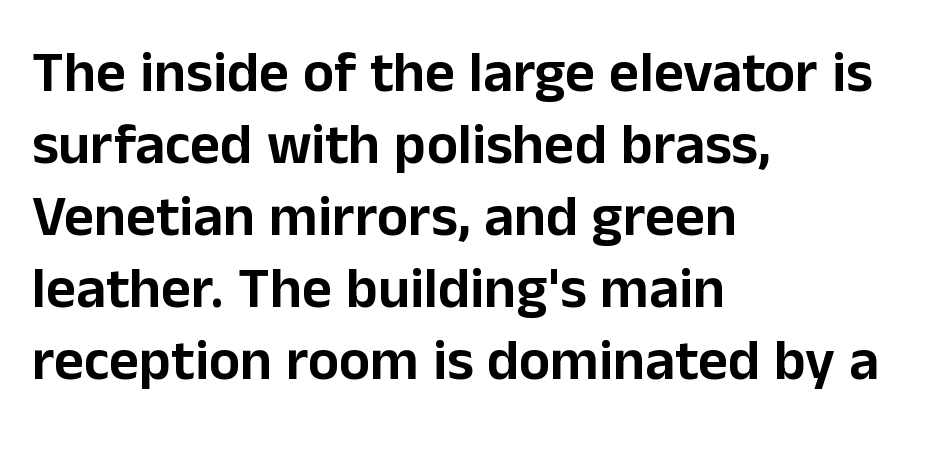
Q: Is the text italic (slanted)? A: No, it is upright.
Q: Is the typeface a serif or a sans-serif typeface? A: Sans-serif.
Q: Is the text underlined? A: No.
Q: How is the paragraph aligned? A: Left-aligned.
Q: Is the spacing between letters normal or unusually wide? A: Normal.
Q: Width (condensed, normal, or wide)? A: Normal.
Q: Stroke contrast? A: Low.
Q: x-height? A: Medium.
Q: Monospaced? A: No.
